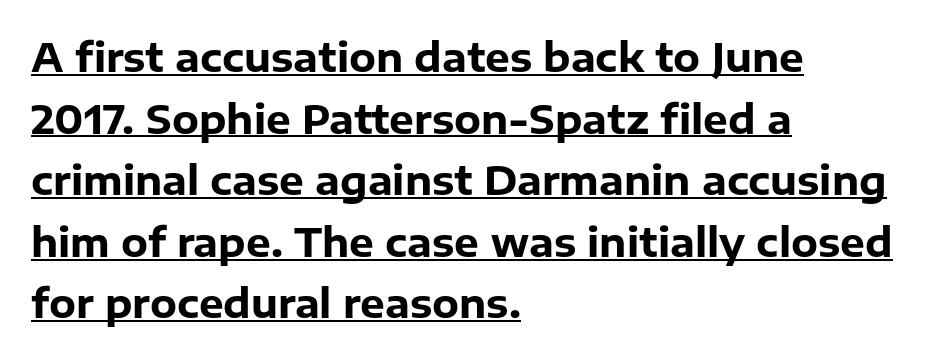
Q: Is the text bold? A: Yes.
Q: Is the text italic (slanted)? A: No, it is upright.
Q: Is the typeface a serif or a sans-serif typeface? A: Sans-serif.
Q: Is the text underlined? A: Yes.
Q: How is the paragraph aligned? A: Left-aligned.
Q: Is the spacing between letters normal or unusually wide? A: Normal.
Q: Is the spacing between lines tight, normal or loose? A: Normal.
Q: Width (condensed, normal, or wide)? A: Normal.
Q: Stroke contrast? A: Low.
Q: x-height? A: Medium.
Q: Monospaced? A: No.
